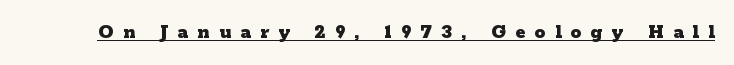
Q: Is the text bold? A: Yes.
Q: Is the text italic (slanted)? A: No, it is upright.
Q: Is the text underlined? A: Yes.
Q: Is the spacing between letters normal or unusually wide? A: Unusually wide.
